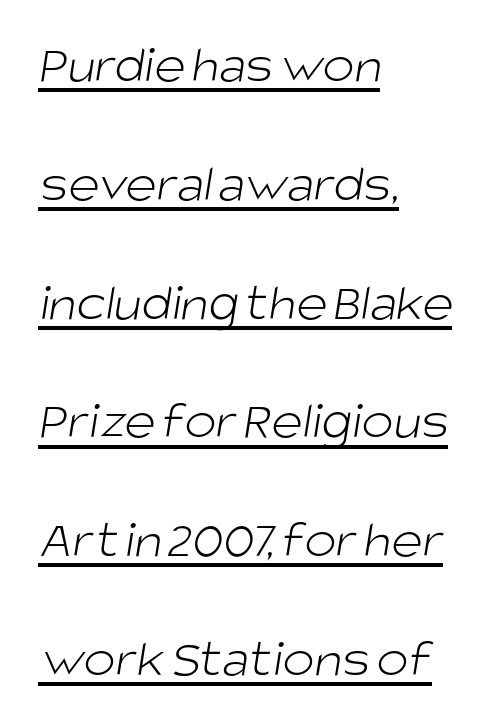
One-word summary of the alignment: left. The characters display no serif detailing; their extremities are plain. The strokes carry an ordinary text weight at most. Baseline-to-baseline distance is far greater than the letter height. The specimen includes a rule beneath the text block's lines.
